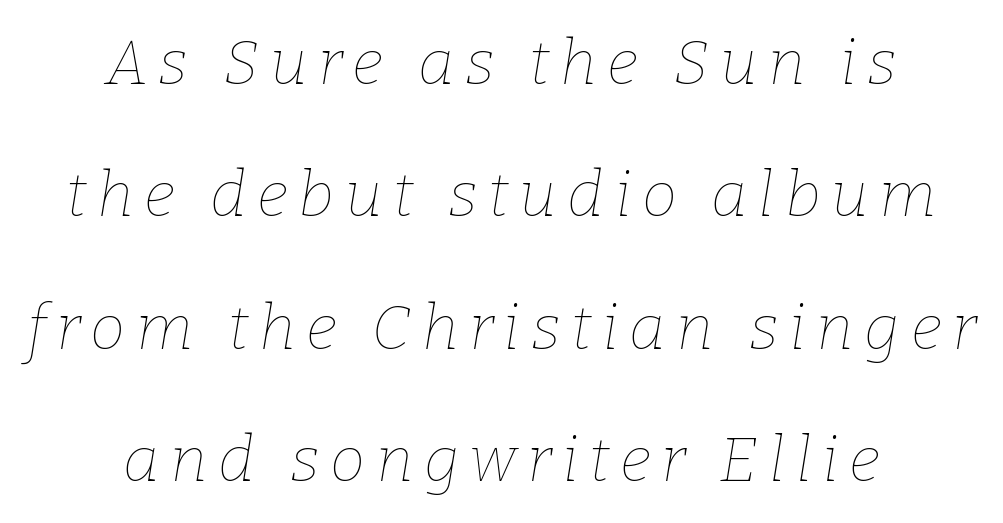
{"italic": "yes", "lean": "right", "slant_degrees": 9, "bold": "no", "weight": "thin", "width": "normal", "stroke_contrast": "low", "x_height": "medium", "monospaced": "no", "underline": "no", "align": "center", "line_spacing": "loose", "line_spacing_ratio": 2.1, "glyph_px": 63}
